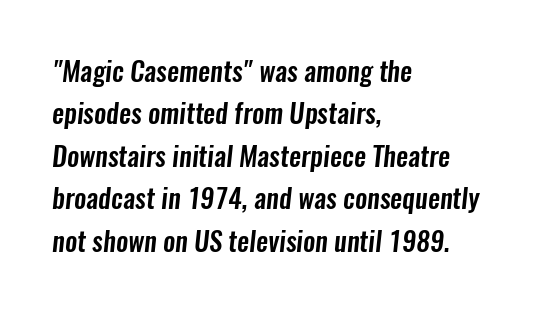
{"underline": "no", "align": "left", "line_spacing": "normal", "line_spacing_ratio": 1.57, "letter_spacing": "normal", "letter_spacing_em": 0.0, "glyph_px": 27}
